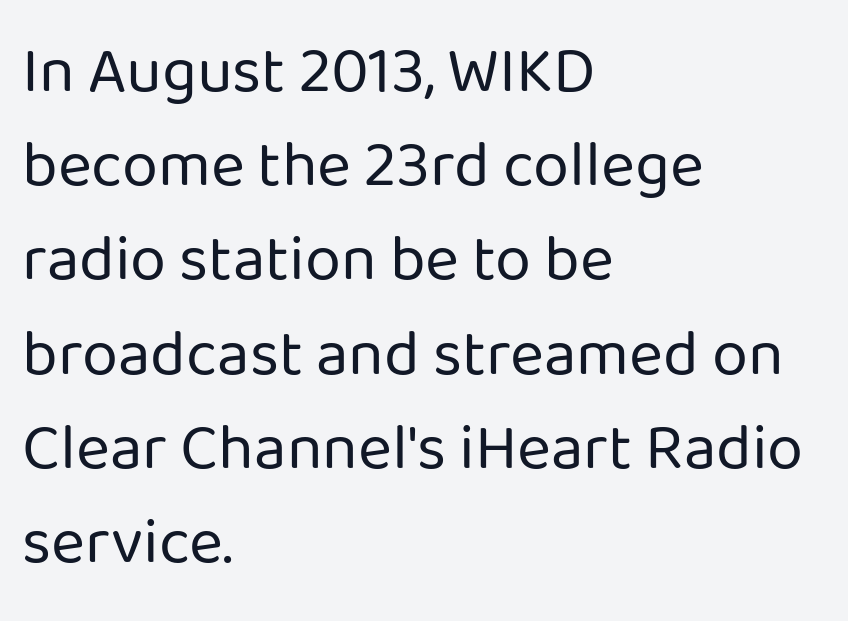
Type without underlining. Layout note: lines flush left. Notice how descenders clear the ascenders below comfortably — that's standard leading. These glyphs show unthickened strokes, regular width or finer.
